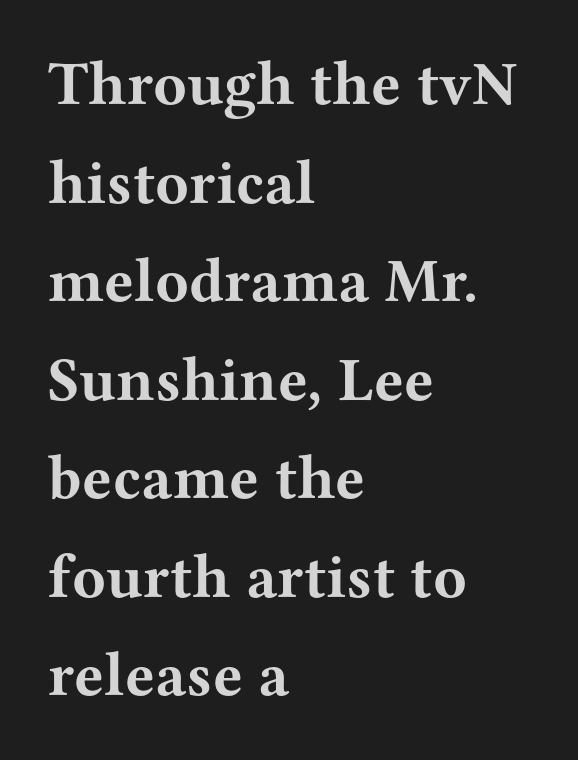
Successive baselines arrive at the customary interval. What kind of face is this? One with serifs. Looks like regular typesetting: each glyph gets only the width it needs. The line texture is even and compact thanks to regular tracking.
